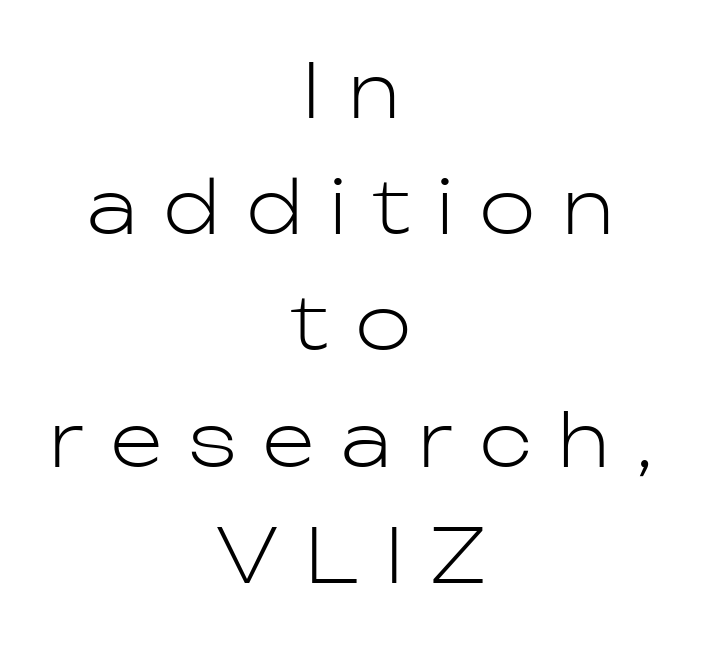
{"serif": "no", "italic": "no", "bold": "no", "weight": "light", "width": "normal", "stroke_contrast": "low", "x_height": "medium", "monospaced": "no", "underline": "no", "align": "center", "line_spacing": "normal", "line_spacing_ratio": 1.57, "letter_spacing": "wide", "letter_spacing_em": 0.37, "glyph_px": 74}
